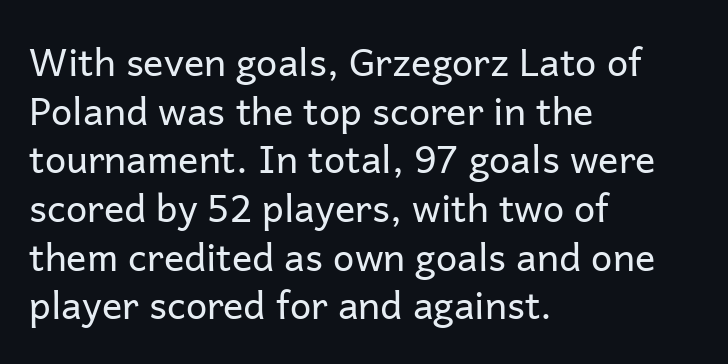
{"serif": "no", "italic": "no", "bold": "no", "weight": "regular", "width": "normal", "stroke_contrast": "low", "x_height": "medium", "monospaced": "no", "underline": "no", "align": "left", "line_spacing": "normal", "line_spacing_ratio": 1.28, "letter_spacing": "normal", "letter_spacing_em": 0.0, "glyph_px": 38}
